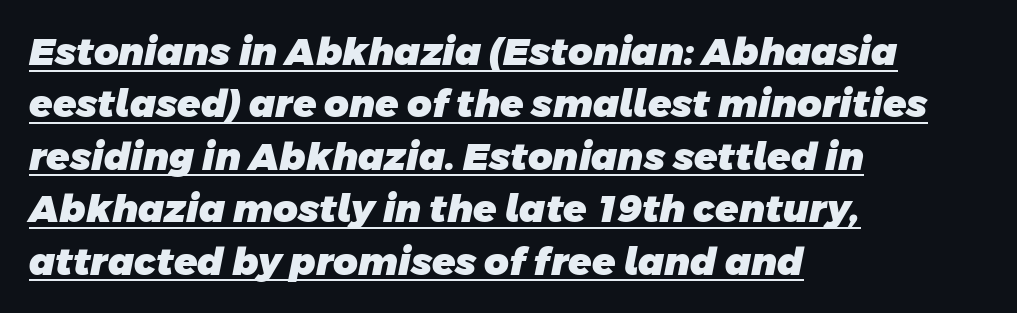
The letters sit at their default tracking, neither squeezed nor spread. Each new line begins a customary step beneath the previous one. The typeface chosen for these lines omits serifs. Decoration check: the copy is underlined. One-word summary of the alignment: left. As a designer I'd log this as weight 700, bold.
